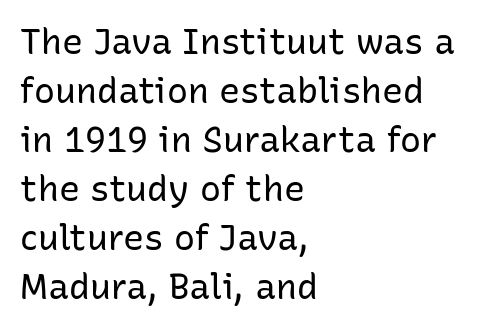
{"serif": "no", "italic": "no", "bold": "no", "weight": "regular", "width": "normal", "stroke_contrast": "low", "x_height": "medium", "monospaced": "no", "underline": "no", "align": "left", "line_spacing": "normal", "line_spacing_ratio": 1.4, "letter_spacing": "normal", "letter_spacing_em": 0.0, "glyph_px": 35}
